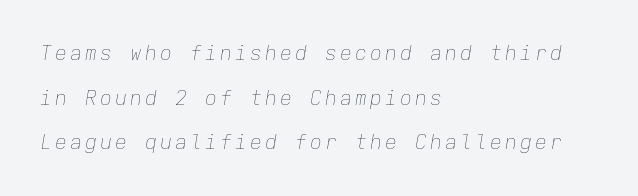
Q: Is the text bold? A: No.
Q: Is the text italic (slanted)? A: Yes, it leans right by about 9 degrees.
Q: Is the text underlined? A: No.
Q: How is the paragraph aligned? A: Left-aligned.
Q: Is the spacing between lines tight, normal or loose? A: Loose.
